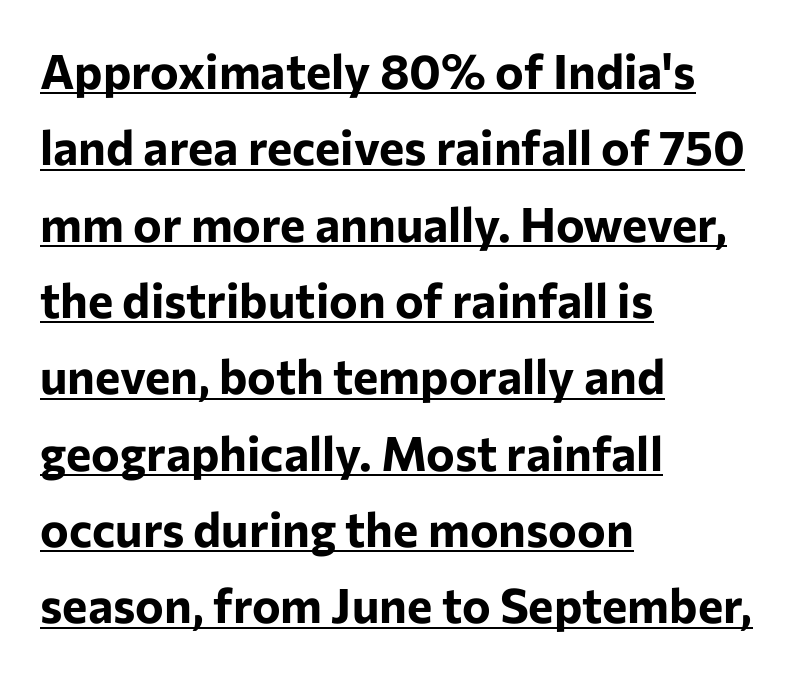
{"serif": "no", "italic": "no", "bold": "yes", "weight": "bold", "width": "normal", "stroke_contrast": "low", "x_height": "medium", "monospaced": "no", "underline": "yes", "align": "left", "line_spacing": "normal", "line_spacing_ratio": 1.59, "letter_spacing": "normal", "letter_spacing_em": 0.0, "glyph_px": 48}
